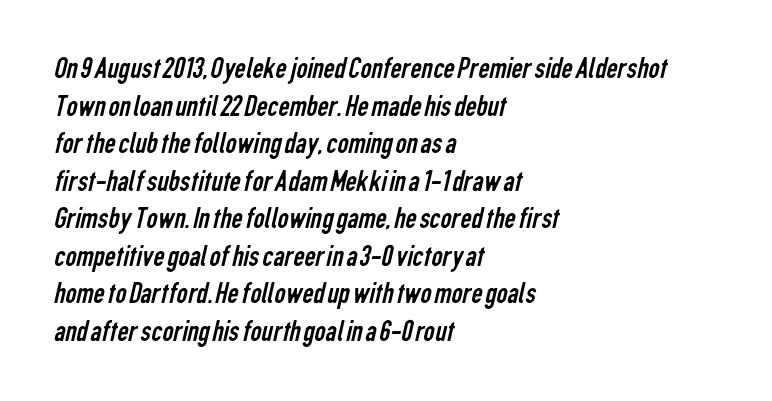
The image shows 31 px regular-weight, condensed sans-serif type; set left-aligned, line spacing 1.21x, normal letter spacing, not underlined; low stroke contrast and a medium x-height.
